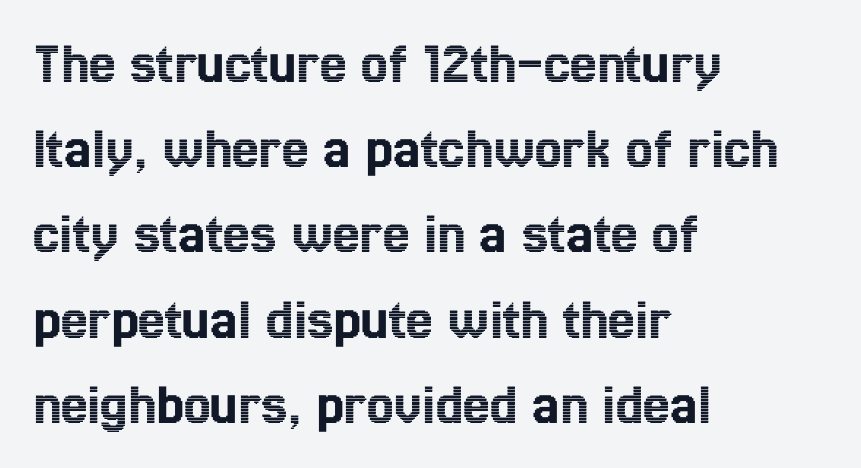
Q: Is the text italic (slanted)? A: No, it is upright.
Q: Is the text underlined? A: No.
Q: How is the paragraph aligned? A: Left-aligned.
Q: Is the spacing between letters normal or unusually wide? A: Normal.
Q: Is the spacing between lines tight, normal or loose? A: Normal.
Q: Width (condensed, normal, or wide)? A: Condensed.
Q: x-height? A: Medium.
Q: Monospaced? A: No.
